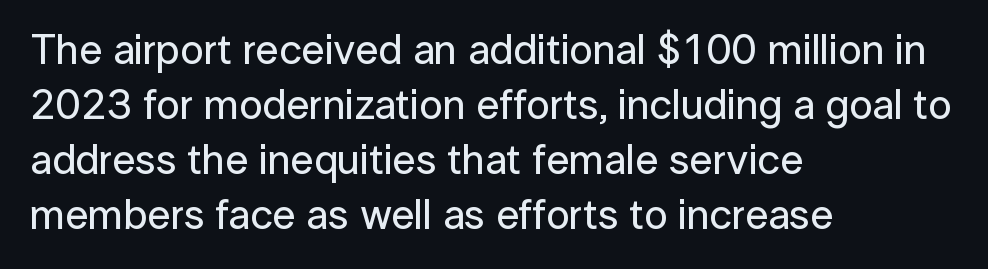
Q: Is the text italic (slanted)? A: No, it is upright.
Q: Is the typeface a serif or a sans-serif typeface? A: Sans-serif.
Q: Is the text underlined? A: No.
Q: How is the paragraph aligned? A: Left-aligned.
Q: Is the spacing between letters normal or unusually wide? A: Normal.
Q: Is the spacing between lines tight, normal or loose? A: Normal.
Q: Width (condensed, normal, or wide)? A: Normal.
Q: Stroke contrast? A: Low.
Q: x-height? A: Medium.
Q: Monospaced? A: No.
